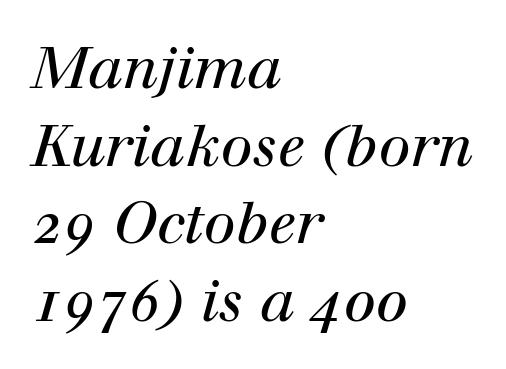
Regular leading. The glyphs are unaccompanied by any horizontal stroke below them. Character widths vary here, with narrow letters taking less room than wide ones. The letterforms sit at book weight or below.
